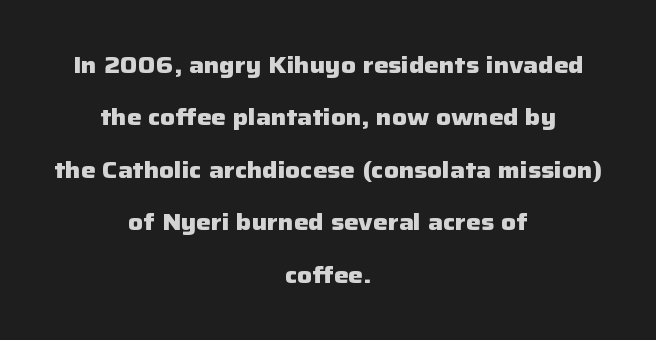
The image shows 23 px bold type, upright; set centered, loose line spacing (2.28x), normal letter spacing, not underlined.
